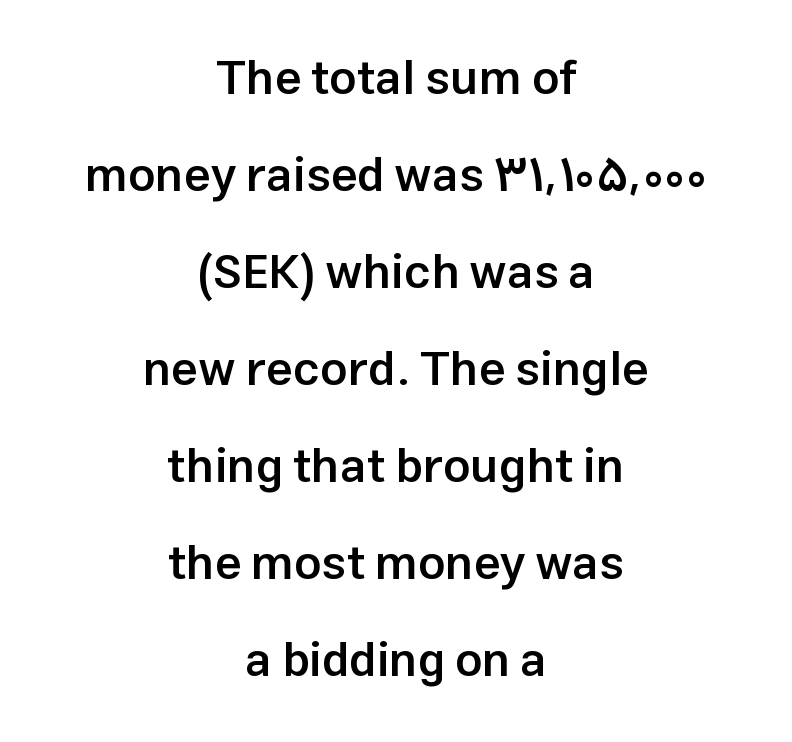
The image shows 48 px semibold sans-serif type, upright; set centered, loose line spacing (2.02x), normal letter spacing, not underlined; low stroke contrast and a medium x-height.
